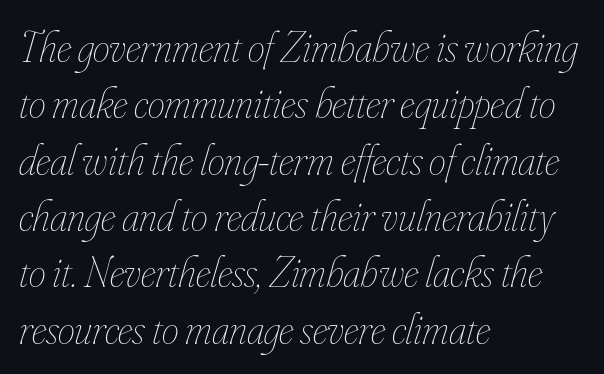
The image shows 43 px thin, condensed type, italic (leaning right); set left-aligned, normal line spacing (1.31x), normal letter spacing, not underlined; low stroke contrast and a small x-height.
